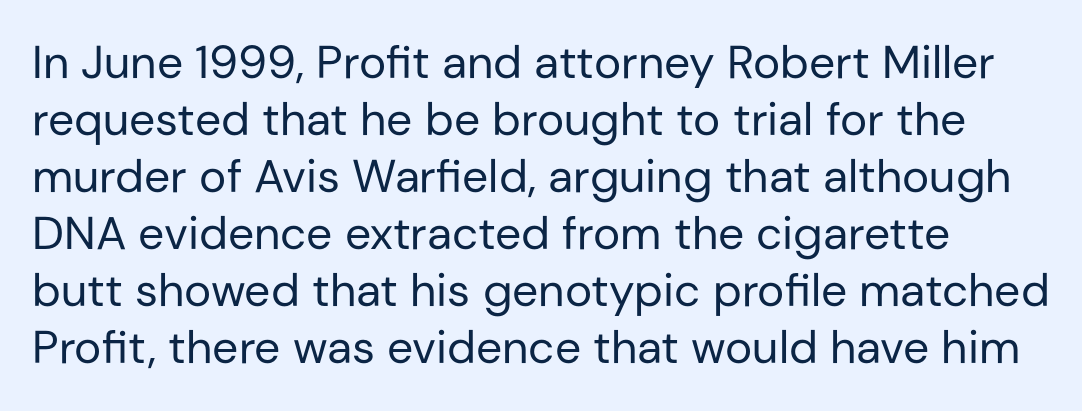
The image shows 46 px regular-weight sans-serif type, upright; set line spacing 1.24x, normal letter spacing, not underlined; low stroke contrast and a medium x-height.
